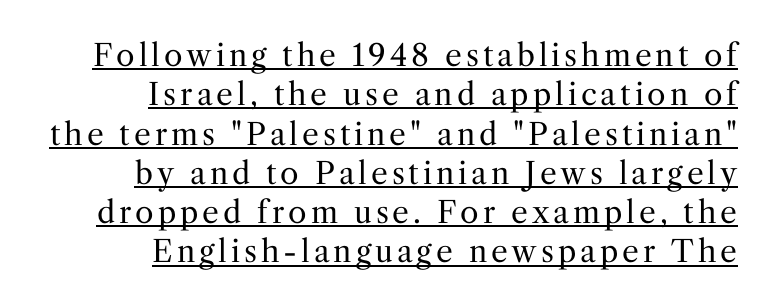
{"serif": "yes", "italic": "no", "bold": "no", "weight": "regular", "width": "normal", "stroke_contrast": "medium", "x_height": "medium", "monospaced": "no", "underline": "yes", "align": "right", "line_spacing": "normal", "line_spacing_ratio": 1.31, "glyph_px": 30}
